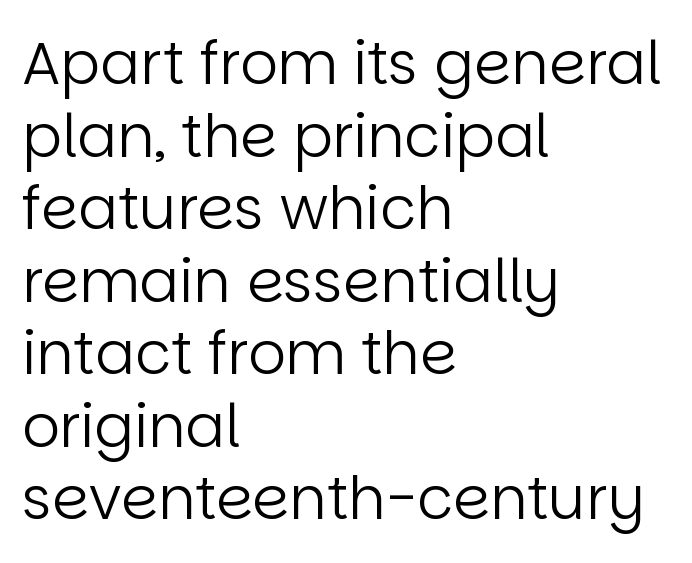
The image shows 59 px regular-weight sans-serif type, upright; set left-aligned, line spacing 1.23x, normal letter spacing, not underlined; low stroke contrast and a large x-height.
